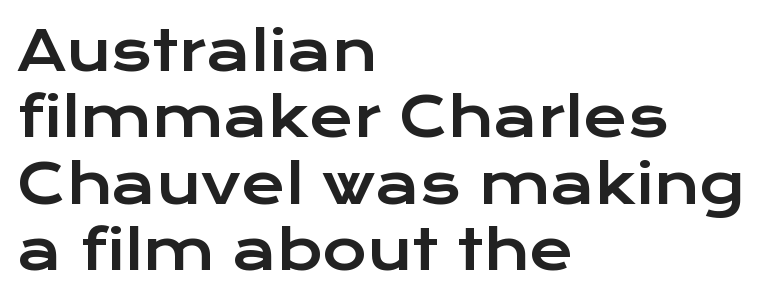
Q: Is the text italic (slanted)? A: No, it is upright.
Q: Is the typeface a serif or a sans-serif typeface? A: Sans-serif.
Q: Is the text underlined? A: No.
Q: How is the paragraph aligned? A: Left-aligned.
Q: Is the spacing between letters normal or unusually wide? A: Normal.
Q: Width (condensed, normal, or wide)? A: Wide.
Q: Stroke contrast? A: Low.
Q: x-height? A: Medium.
Q: Monospaced? A: No.
